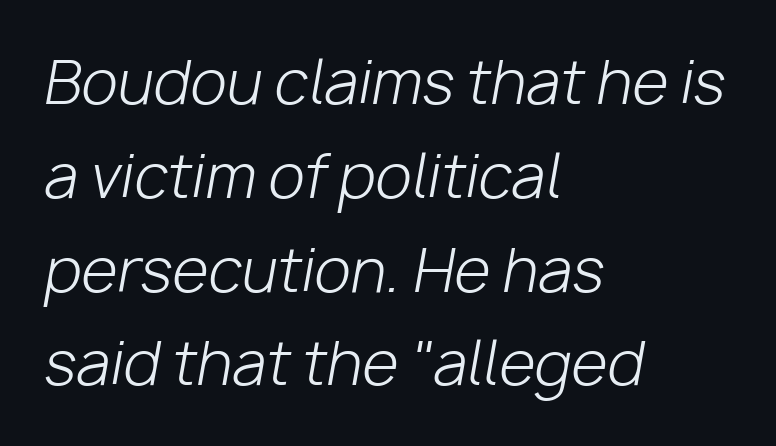
The image shows 59 px light type, italic (leaning right); set left-aligned, normal line spacing (1.59x), normal letter spacing, not underlined; low stroke contrast and a medium x-height.
